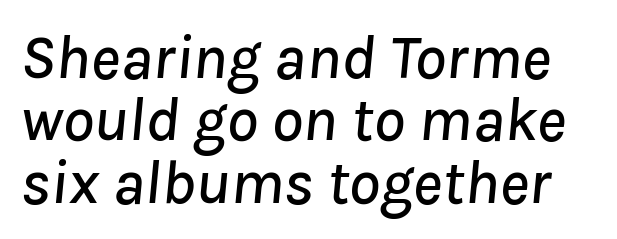
Q: Is the text italic (slanted)? A: Yes, it leans right by about 8 degrees.
Q: Is the text underlined? A: No.
Q: Is the spacing between letters normal or unusually wide? A: Normal.
Q: Is the spacing between lines tight, normal or loose? A: Tight.
Q: Width (condensed, normal, or wide)? A: Normal.
Q: Stroke contrast? A: Low.
Q: x-height? A: Medium.
Q: Monospaced? A: No.
